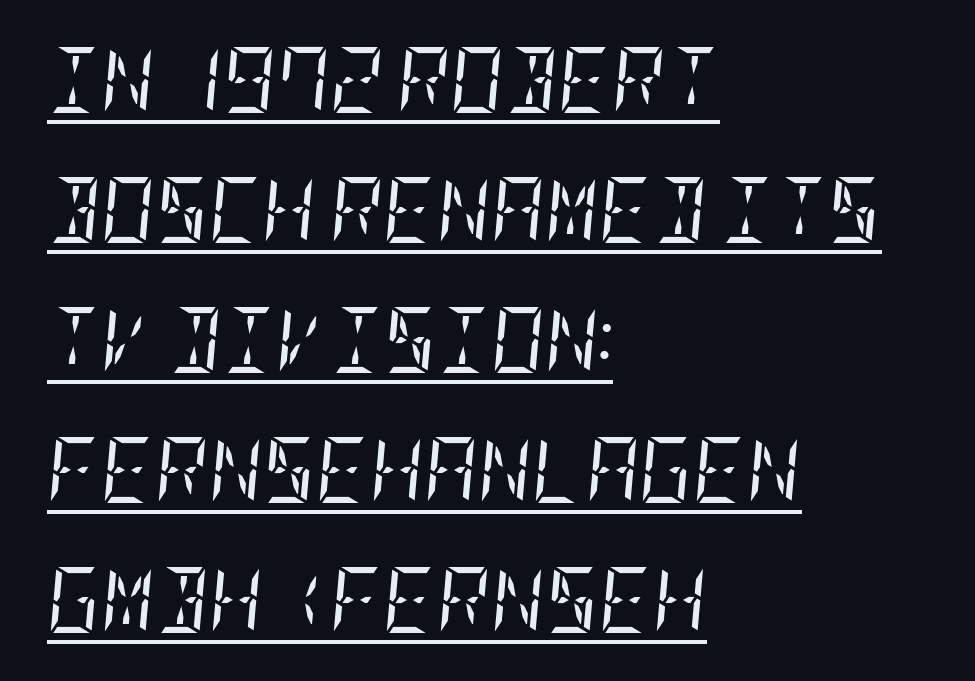
{"serif": "yes", "italic": "yes", "lean": "right", "slant_degrees": 5, "bold": "no", "weight": "regular", "width": "condensed", "stroke_contrast": "low", "x_height": "large", "underline": "yes", "align": "left", "line_spacing": "loose", "line_spacing_ratio": 1.97, "letter_spacing": "normal", "letter_spacing_em": 0.0, "glyph_px": 66}
